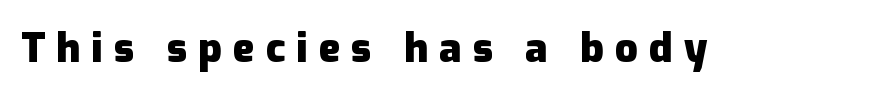
Are there feet on the stems? There aren't — it's a sans. The space directly below the letters is spotless. In terms of letterspacing, this is a distinctly airy, spread setting. The font's upright variant was chosen for this text.
